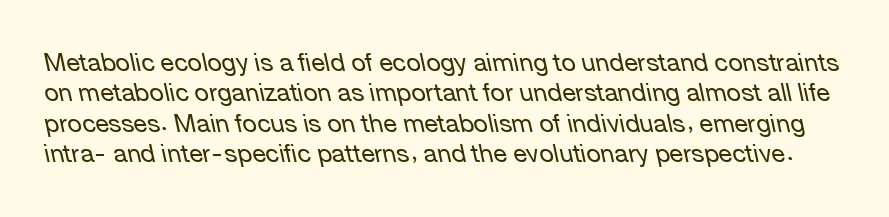
Q: Is the text bold? A: No.
Q: Is the text italic (slanted)? A: Yes, it leans left by about 12 degrees.
Q: Is the text underlined? A: No.
Q: Is the spacing between letters normal or unusually wide? A: Normal.
